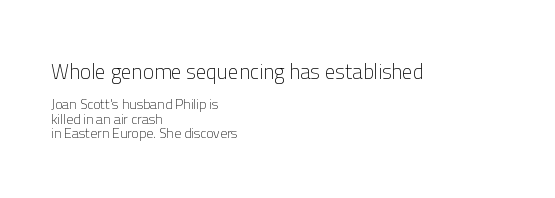
Summary of weight: not heavy and not bold. The compositor pushed each line to the left boundary. Words appear dense and cohesive because spacing is normal. No word sits above an underline. The type sits square on the baseline with zero lean. In this sample the first text group is rendered at the bigger scale.
